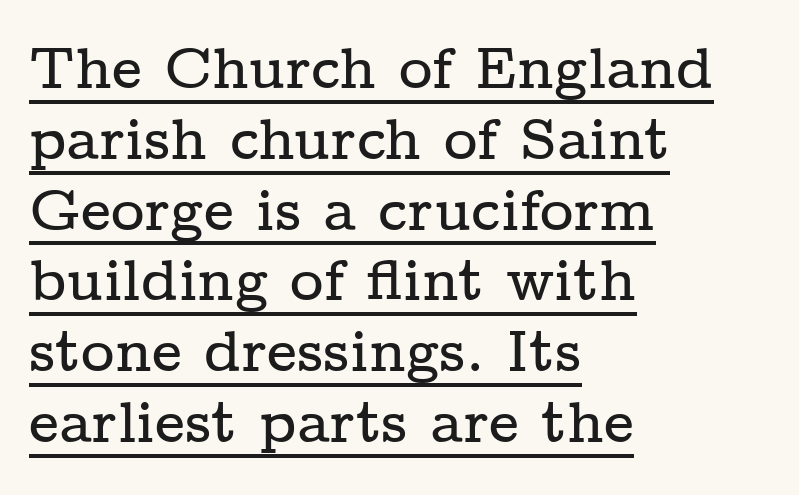
The image shows 58 px wide serif type, upright; set left-aligned, line spacing 1.22x, normal letter spacing, underlined; low stroke contrast and a medium x-height.
